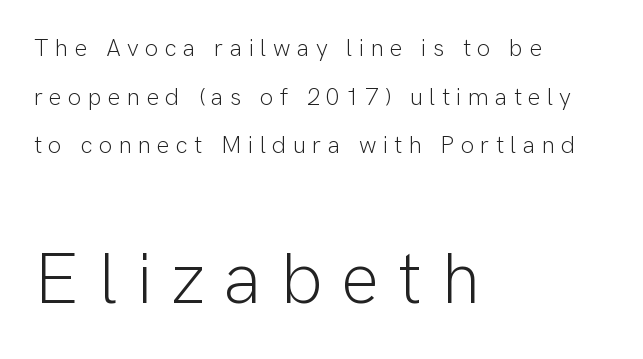
The image shows 72 px light sans-serif type, upright; set left-aligned, loose line spacing (2.03x), unusually wide letter spacing (+0.26 em), not underlined; the second (bottom) block is 3.0x larger; low stroke contrast and a medium x-height.
